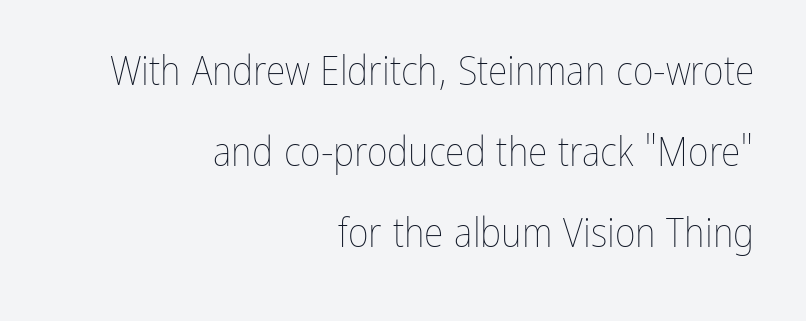
The image shows 40 px thin, condensed type, upright; set right-aligned, loose line spacing (2.02x), normal letter spacing, not underlined; low stroke contrast and a medium x-height.
